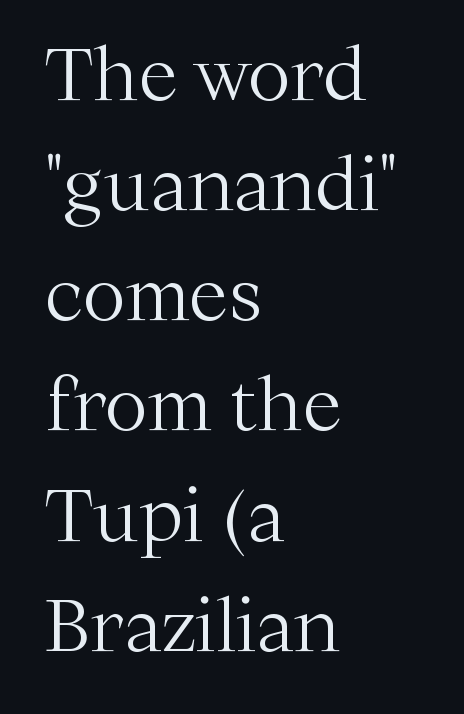
{"serif": "yes", "italic": "no", "bold": "no", "weight": "light", "width": "normal", "stroke_contrast": "medium", "x_height": "medium", "monospaced": "no", "underline": "no", "align": "left", "line_spacing": "normal", "line_spacing_ratio": 1.53, "letter_spacing": "normal", "letter_spacing_em": 0.0, "glyph_px": 72}
